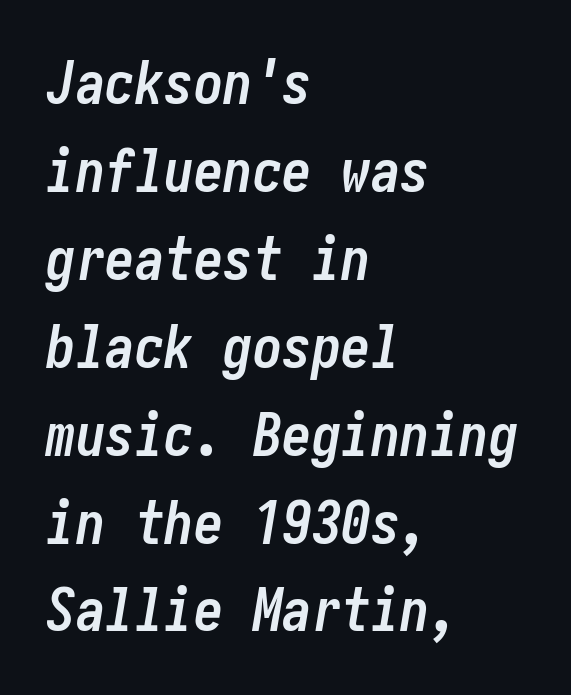
The image shows 59 px semibold, condensed type, italic (leaning right); set left-aligned, normal line spacing (1.49x), normal letter spacing, not underlined; low stroke contrast and a medium x-height.
